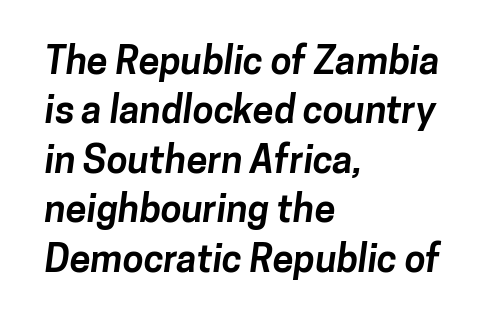
The image shows 38 px bold sans-serif type; set left-aligned, normal line spacing (1.3x), normal letter spacing, not underlined; low stroke contrast and a medium x-height.
